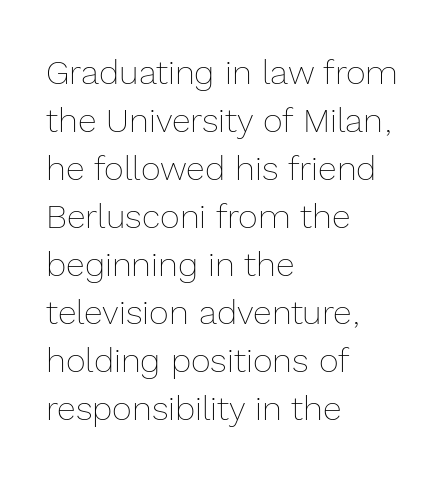
The image shows 34 px thin type, upright; set left-aligned, normal line spacing (1.41x), normal letter spacing, not underlined; a medium x-height.
